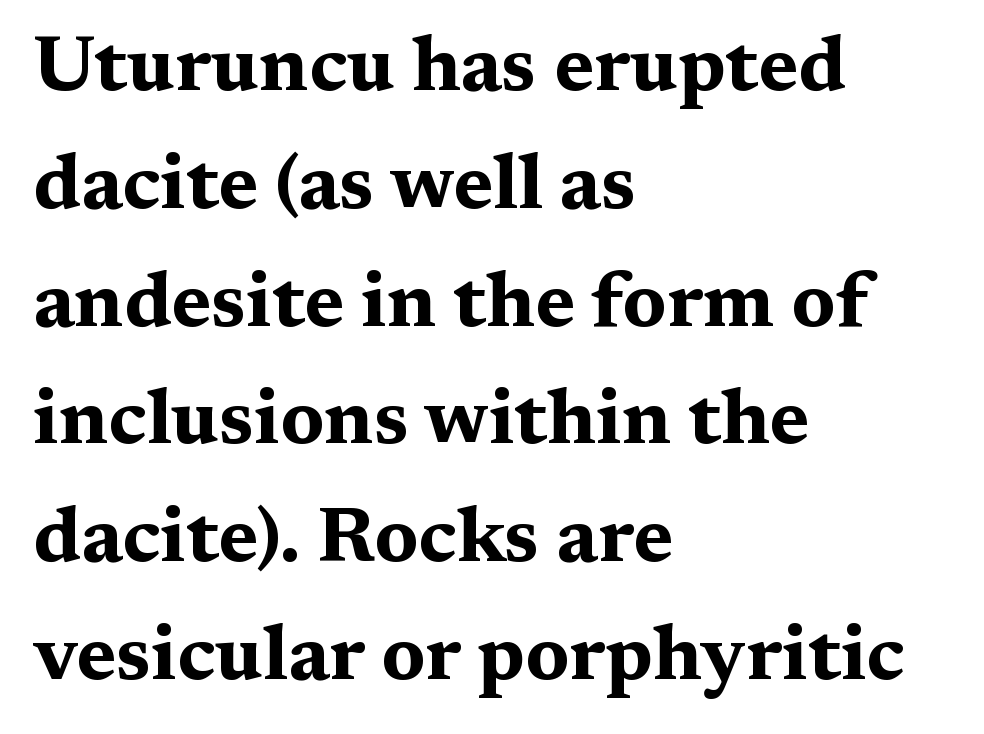
{"serif": "yes", "italic": "no", "bold": "yes", "weight": "bold", "width": "wide", "stroke_contrast": "medium", "x_height": "medium", "monospaced": "no", "underline": "no", "align": "left", "line_spacing": "normal", "line_spacing_ratio": 1.53, "letter_spacing": "normal", "letter_spacing_em": 0.0, "glyph_px": 77}
